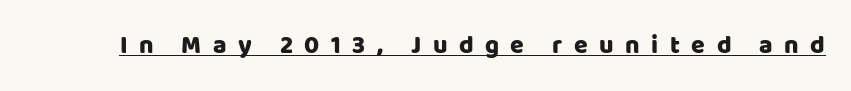
The image shows 25 px text type, upright; set unusually wide letter spacing (+0.46 em), underlined.
